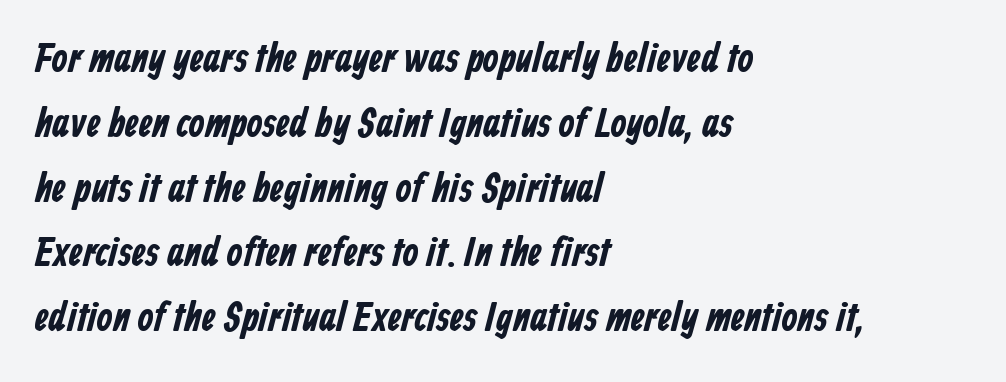
Q: Is the text bold? A: Yes.
Q: Is the typeface a serif or a sans-serif typeface? A: Sans-serif.
Q: Is the text underlined? A: No.
Q: How is the paragraph aligned? A: Left-aligned.
Q: Is the spacing between letters normal or unusually wide? A: Normal.
Q: Is the spacing between lines tight, normal or loose? A: Normal.
Q: Width (condensed, normal, or wide)? A: Condensed.
Q: Stroke contrast? A: Low.
Q: x-height? A: Medium.
Q: Monospaced? A: No.
